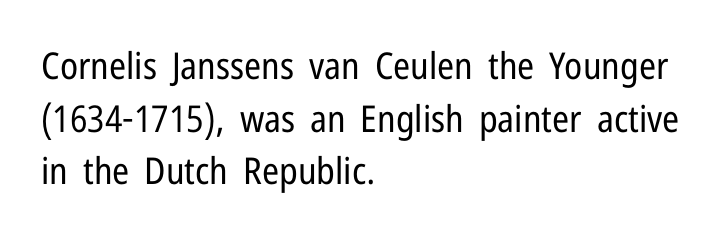
{"serif": "no", "italic": "no", "bold": "no", "weight": "regular", "width": "condensed", "stroke_contrast": "low", "x_height": "medium", "monospaced": "no", "underline": "no", "align": "left", "line_spacing": "normal", "line_spacing_ratio": 1.42, "letter_spacing": "normal", "letter_spacing_em": 0.0, "glyph_px": 37}
